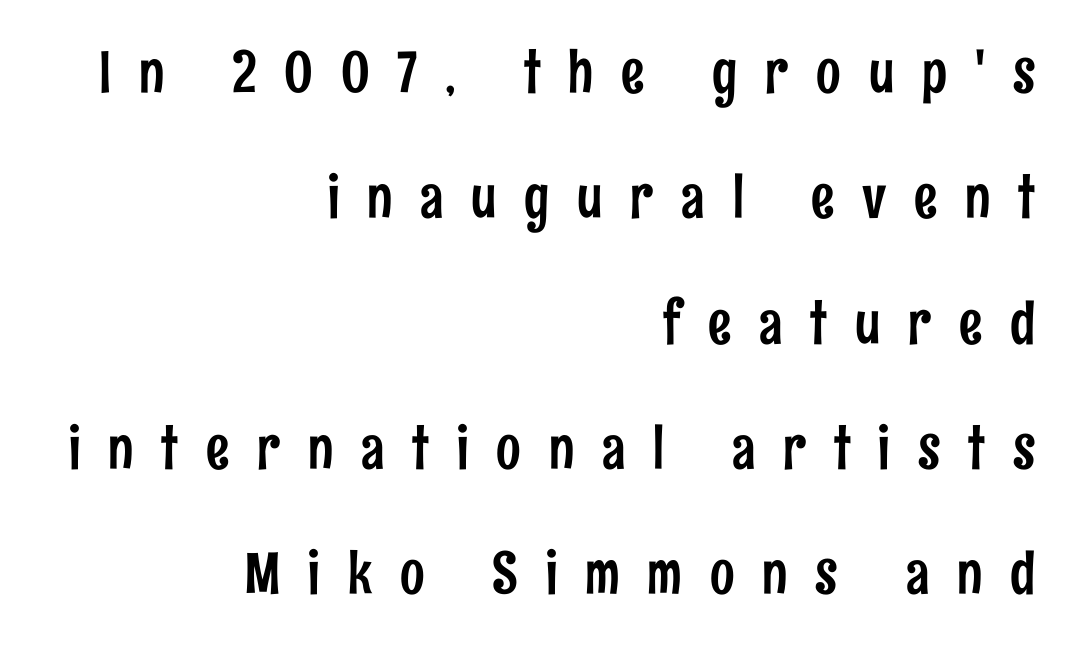
Q: Is the text italic (slanted)? A: No, it is upright.
Q: Is the typeface a serif or a sans-serif typeface? A: Sans-serif.
Q: Is the text underlined? A: No.
Q: How is the paragraph aligned? A: Right-aligned.
Q: Is the spacing between letters normal or unusually wide? A: Unusually wide.
Q: Is the spacing between lines tight, normal or loose? A: Loose.
Q: Width (condensed, normal, or wide)? A: Condensed.
Q: Stroke contrast? A: Low.
Q: x-height? A: Medium.
Q: Monospaced? A: No.
